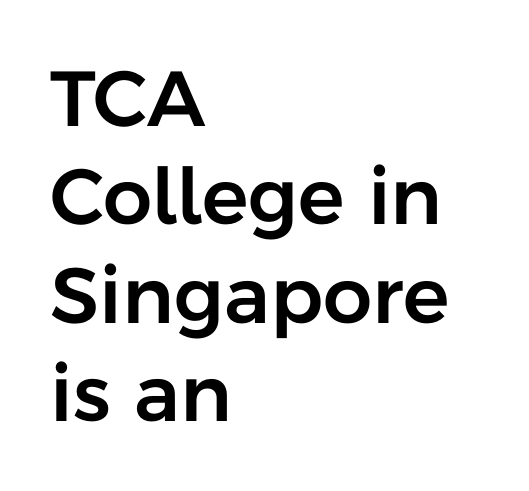
The image shows 78 px sans-serif type, upright; set left-aligned, normal line spacing (1.26x), normal letter spacing, not underlined; low stroke contrast and a medium x-height.
